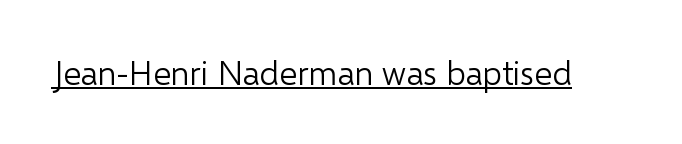
{"serif": "no", "italic": "no", "bold": "no", "weight": "light", "width": "normal", "stroke_contrast": "low", "x_height": "medium", "monospaced": "no", "underline": "yes", "letter_spacing": "normal", "letter_spacing_em": 0.0, "glyph_px": 34}
